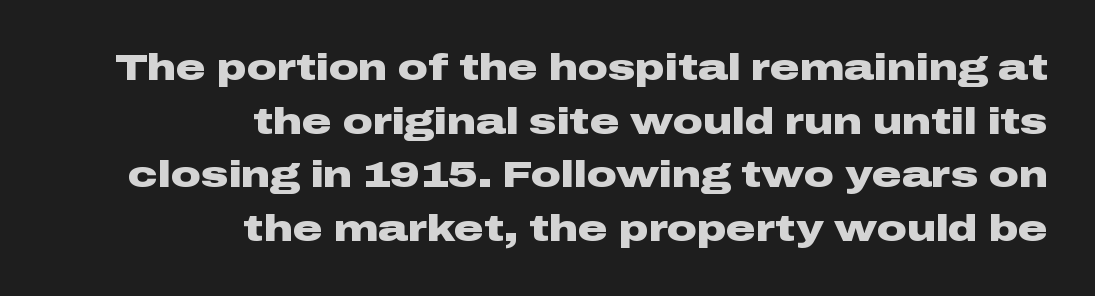
Q: Is the text bold? A: Yes.
Q: Is the text italic (slanted)? A: No, it is upright.
Q: Is the typeface a serif or a sans-serif typeface? A: Sans-serif.
Q: Is the text underlined? A: No.
Q: How is the paragraph aligned? A: Right-aligned.
Q: Is the spacing between letters normal or unusually wide? A: Normal.
Q: Is the spacing between lines tight, normal or loose? A: Normal.
Q: Width (condensed, normal, or wide)? A: Wide.
Q: Stroke contrast? A: Low.
Q: x-height? A: Medium.
Q: Monospaced? A: No.
